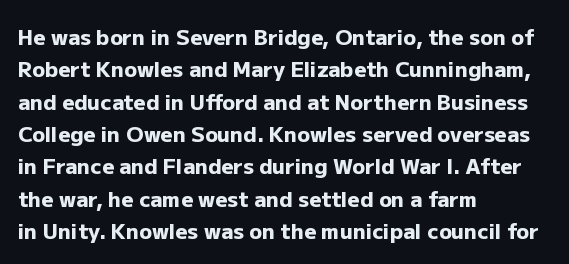
{"italic": "no", "bold": "yes", "underline": "no", "align": "left", "line_spacing": "normal", "line_spacing_ratio": 1.54, "letter_spacing": "normal", "letter_spacing_em": 0.0, "glyph_px": 21}
